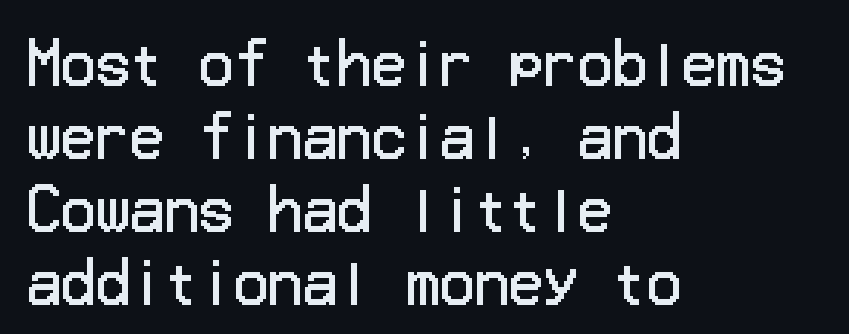
Line spacing here is normal. These glyphs show unthickened strokes, regular width or finer. What stands out about the letter spacing? Nothing — it is the standard amount. The font family rendered here belongs to the sans-serif group. Each line starts at the same left margin while the right side varies.
